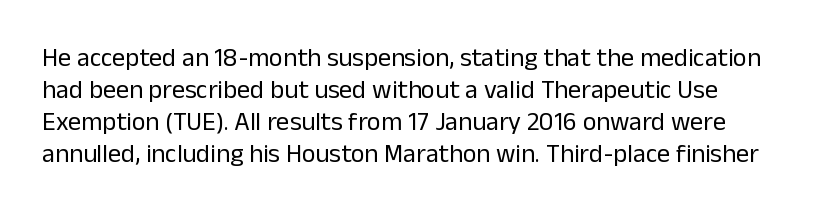
{"italic": "no", "bold": "no", "underline": "no", "line_spacing_ratio": 1.23, "letter_spacing": "normal", "letter_spacing_em": 0.0, "glyph_px": 26}
